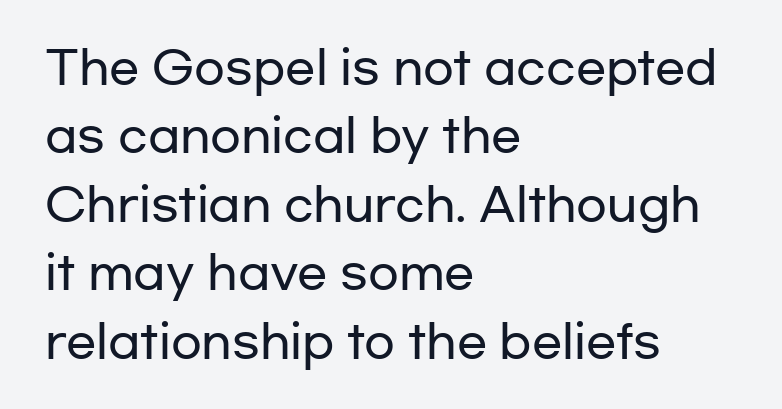
Q: Is the text italic (slanted)? A: No, it is upright.
Q: Is the typeface a serif or a sans-serif typeface? A: Sans-serif.
Q: Is the text underlined? A: No.
Q: How is the paragraph aligned? A: Left-aligned.
Q: Is the spacing between letters normal or unusually wide? A: Normal.
Q: Is the spacing between lines tight, normal or loose? A: Normal.
Q: Width (condensed, normal, or wide)? A: Wide.
Q: Stroke contrast? A: Low.
Q: x-height? A: Medium.
Q: Monospaced? A: No.
